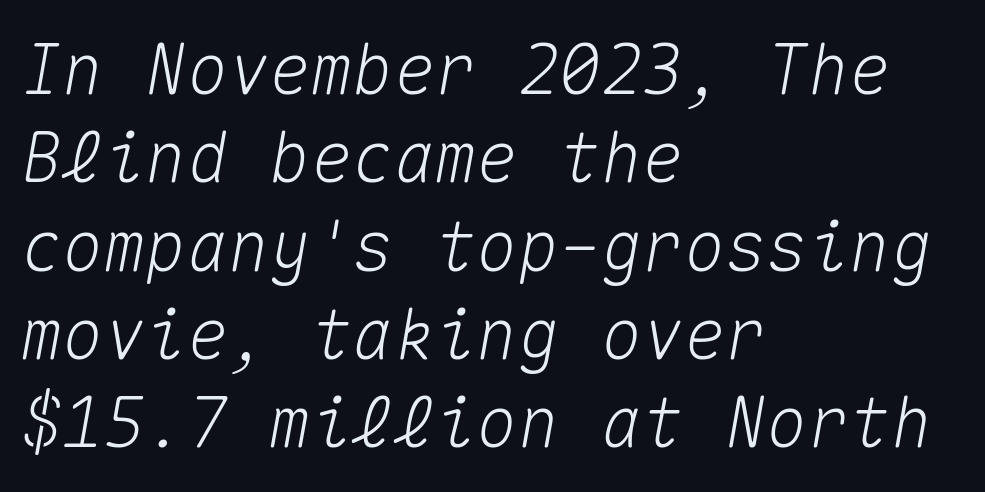
{"italic": "yes", "lean": "right", "slant_degrees": 10, "width": "normal", "stroke_contrast": "medium", "x_height": "medium", "monospaced": "yes", "underline": "no", "align": "left", "line_spacing": "normal", "line_spacing_ratio": 1.28, "letter_spacing": "normal", "letter_spacing_em": 0.0, "glyph_px": 69}
